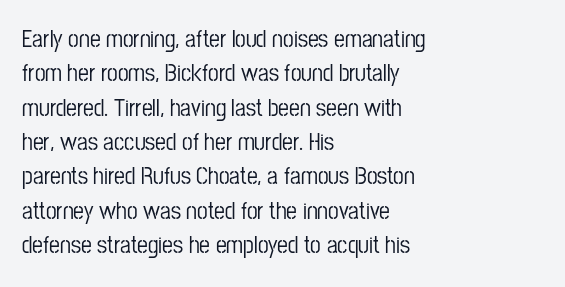
{"italic": "no", "underline": "no", "align": "left", "line_spacing": "normal", "line_spacing_ratio": 1.43, "letter_spacing": "normal", "letter_spacing_em": 0.0, "glyph_px": 24}
